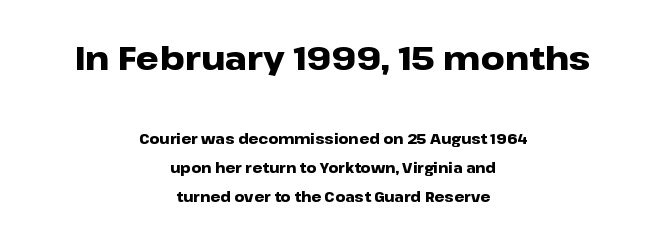
{"serif": "no", "italic": "no", "bold": "yes", "weight": "heavy", "width": "wide", "stroke_contrast": "low", "x_height": "medium", "monospaced": "no", "underline": "no", "align": "center", "line_spacing": "loose", "line_spacing_ratio": 2.08, "letter_spacing": "normal", "letter_spacing_em": 0.0, "larger_block": "first", "size_ratio": 2.36, "glyph_px": 33}
